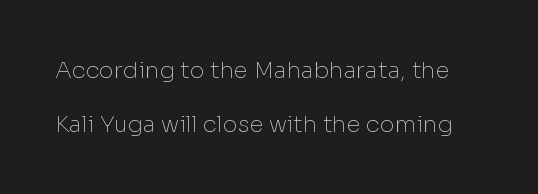
Students, note that the glyphs here touch the page at normal intervals. Heaviness? Minimal to ordinary, like unemphasized prose. A typesetter would mark this as roman, not italic. Glance below the letters and you will spot only blank space. What's the leading like? Stretched, with rows far apart.
